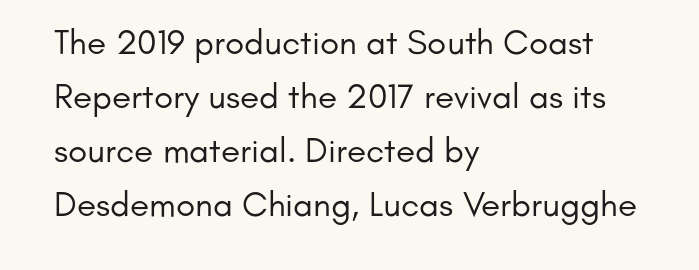
A student would call this left alignment; a typographer would say flush left, rag right. Unlike a traditional serif, this face leaves its strokes unadorned. The letters look calm and open, with moderate or lighter stems. How are the letters spaced? Ordinarily, with no added tracking. Notice how descenders clear the ascenders below comfortably — that's standard leading.
